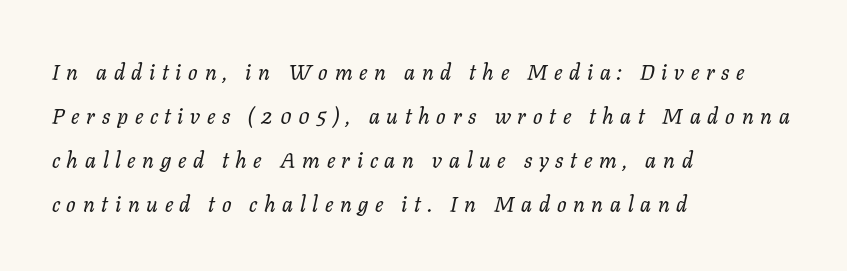
Between one letter and the next there's a generous, obvious gap. Only glyphs here, with clear space below each row. Where is the straight margin? On the left. Slant detected: the letters are inclined. Vertically, the passage feels expansive, rows floating well apart.
